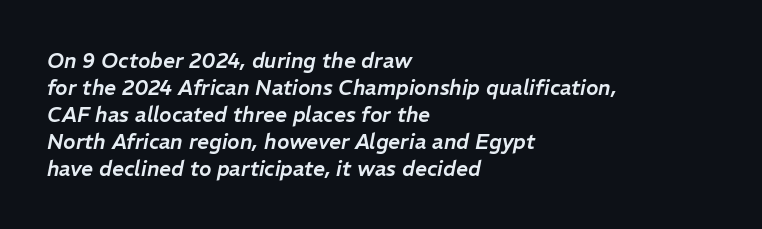
{"italic": "yes", "lean": "right", "slant_degrees": 11, "underline": "no", "align": "left", "line_spacing": "normal", "line_spacing_ratio": 1.28, "letter_spacing": "normal", "letter_spacing_em": 0.0, "glyph_px": 21}
